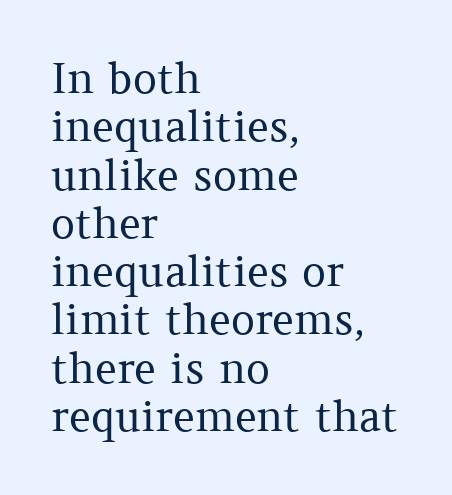
{"serif": "yes", "italic": "no", "bold": "no", "weight": "regular", "width": "normal", "stroke_contrast": "medium", "x_height": "medium", "monospaced": "no", "underline": "no", "align": "left", "line_spacing": "tight", "line_spacing_ratio": 1.15, "letter_spacing": "normal", "letter_spacing_em": 0.0, "glyph_px": 42}
